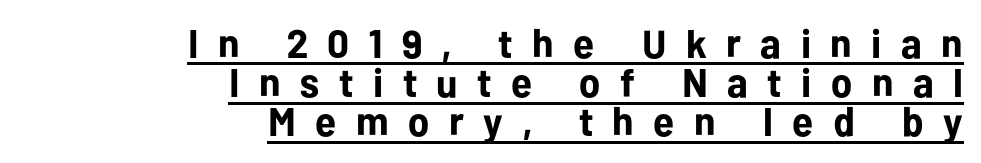
Q: Is the text bold? A: Yes.
Q: Is the text italic (slanted)? A: No, it is upright.
Q: Is the typeface a serif or a sans-serif typeface? A: Sans-serif.
Q: Is the text underlined? A: Yes.
Q: How is the paragraph aligned? A: Right-aligned.
Q: Is the spacing between letters normal or unusually wide? A: Unusually wide.
Q: Is the spacing between lines tight, normal or loose? A: Tight.
Q: Width (condensed, normal, or wide)? A: Normal.
Q: Stroke contrast? A: Low.
Q: x-height? A: Medium.
Q: Monospaced? A: No.
